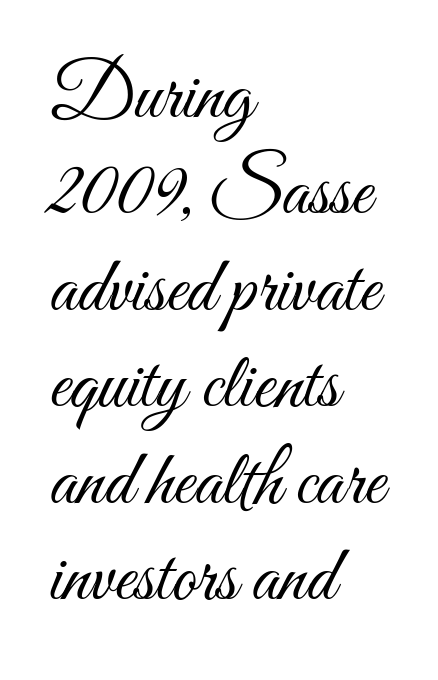
One-word summary of the alignment: left. The gaps between neighbouring characters are ordinary and unremarkable. The rendering uses natural spacing where letterforms have individual widths. A clean baseline with only descenders dipping below it. Is this a heavy cut? Hardly; it is regular or lighter.
